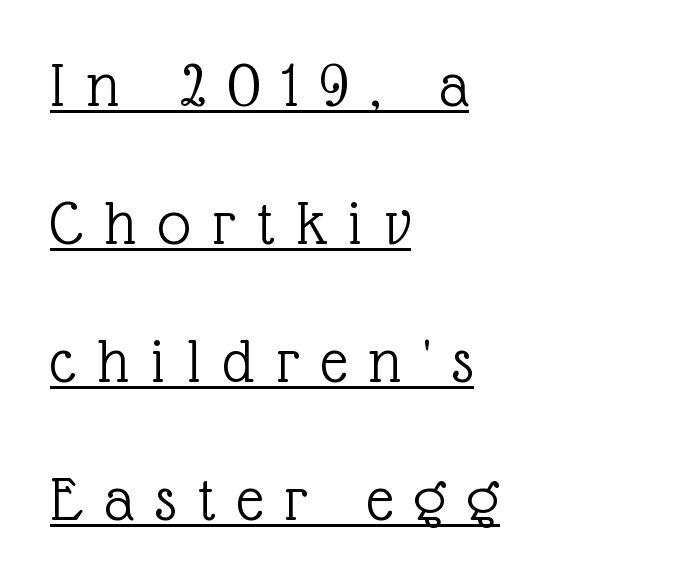
The image shows 66 px light serif type, upright; set left-aligned, loose line spacing (2.09x), unusually wide letter spacing (+0.33 em), underlined; a medium x-height.
